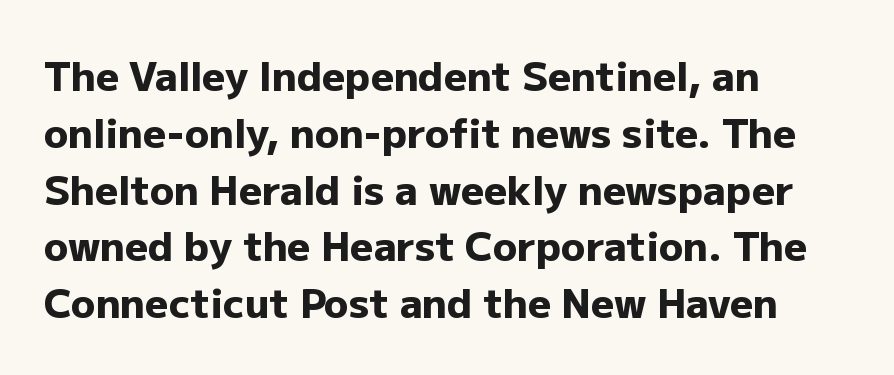
Every stem runs plumb, perpendicular to the baseline. Is this a fixed-width face? No — the glyphs have proportional, varying widths. Short note: letters normally spaced. The face used here has the dense, thick strokes of a bold. Vertical spacing — default. The text was rendered using a sans face with plain stroke endings.
